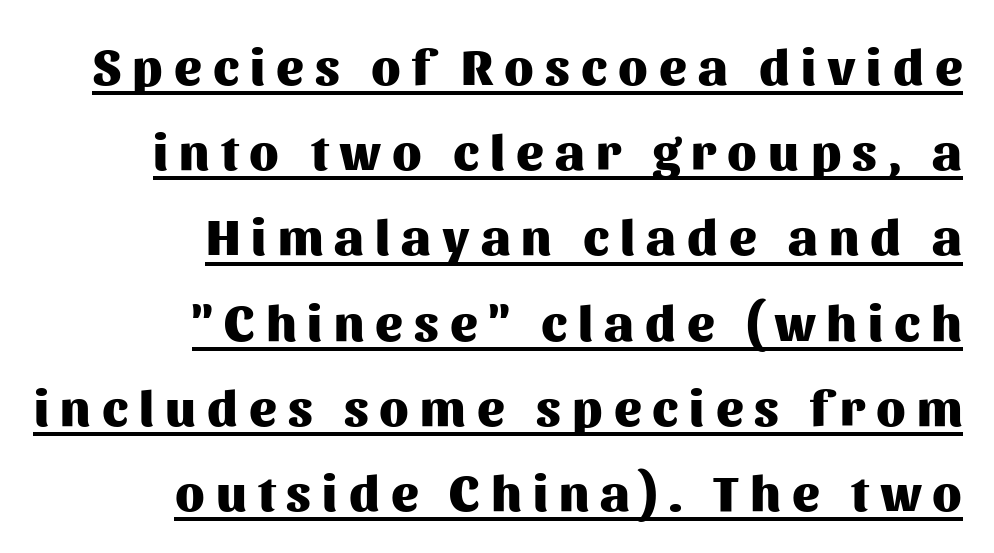
The image shows 51 px heavy sans-serif type, upright; set right-aligned, normal line spacing (1.67x), unusually wide letter spacing (+0.22 em), underlined; medium stroke contrast and a medium x-height.
